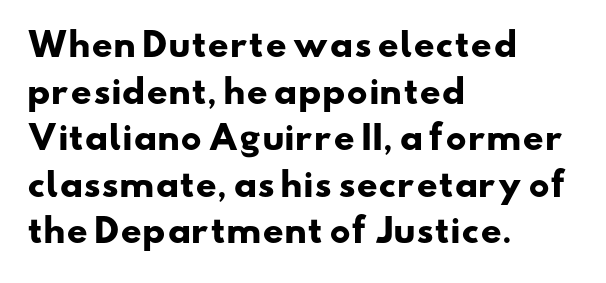
The image shows 33 px heavy, wide sans-serif type; set left-aligned, normal line spacing (1.41x), normal letter spacing, not underlined; low stroke contrast and a small x-height.
